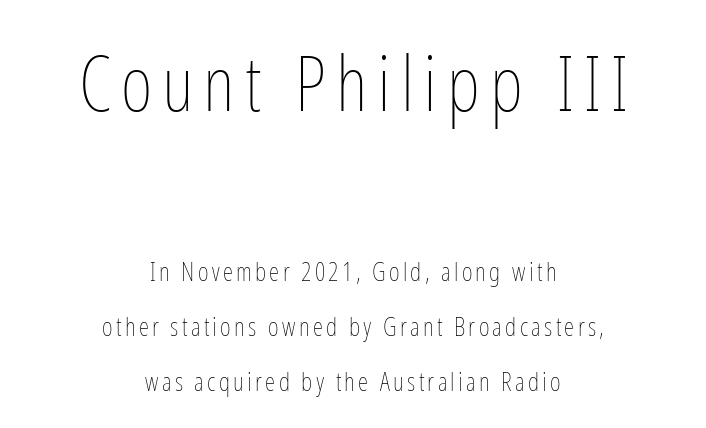
Q: Is the text bold? A: No.
Q: Is the text italic (slanted)? A: No, it is upright.
Q: Is the text underlined? A: No.
Q: How is the paragraph aligned? A: Centered.
Q: Is the spacing between lines tight, normal or loose? A: Loose.
Q: Which block of text is set in a larger size, the first (top) or the second (bottom)? A: The first (top) one.
Q: Width (condensed, normal, or wide)? A: Condensed.
Q: Stroke contrast? A: Low.
Q: x-height? A: Medium.
Q: Monospaced? A: No.
